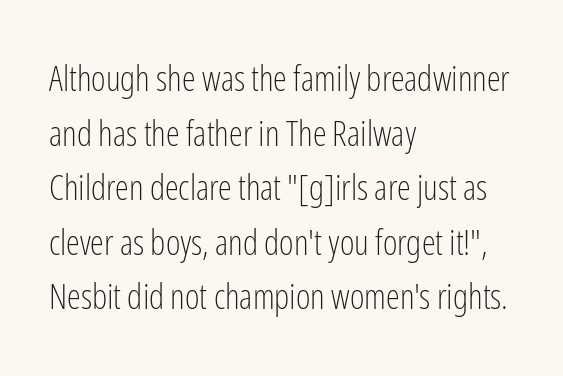
Q: Is the text bold? A: No.
Q: Is the text italic (slanted)? A: No, it is upright.
Q: Is the typeface a serif or a sans-serif typeface? A: Sans-serif.
Q: Is the text underlined? A: No.
Q: How is the paragraph aligned? A: Left-aligned.
Q: Is the spacing between letters normal or unusually wide? A: Normal.
Q: Is the spacing between lines tight, normal or loose? A: Normal.
Q: Width (condensed, normal, or wide)? A: Condensed.
Q: Stroke contrast? A: Low.
Q: x-height? A: Medium.
Q: Monospaced? A: No.
